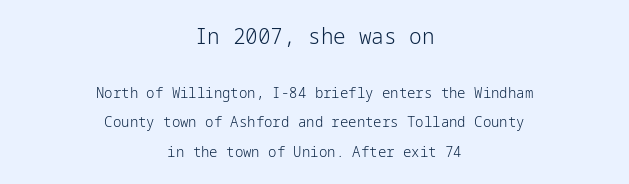
The image shows 21 px text type, upright; set centered, loose line spacing (2.13x), normal letter spacing, not underlined; the first (top) block is 1.5x larger.
